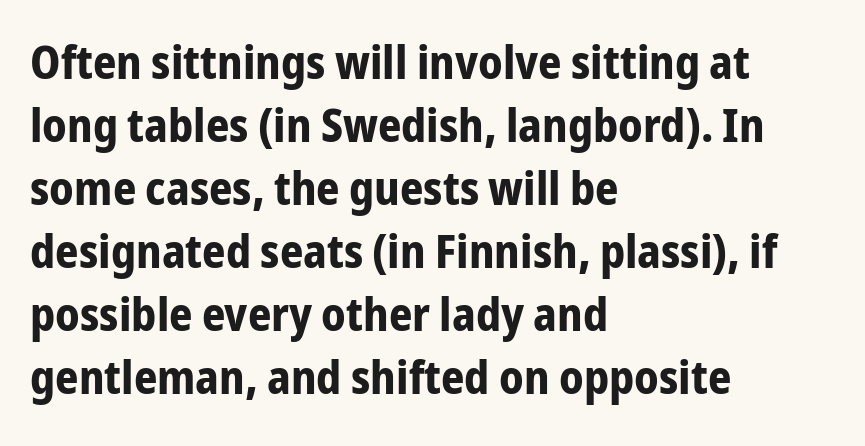
{"serif": "no", "italic": "no", "bold": "yes", "weight": "bold", "width": "condensed", "stroke_contrast": "low", "x_height": "medium", "monospaced": "no", "underline": "no", "align": "left", "line_spacing": "normal", "line_spacing_ratio": 1.37, "letter_spacing": "normal", "letter_spacing_em": 0.0, "glyph_px": 46}
